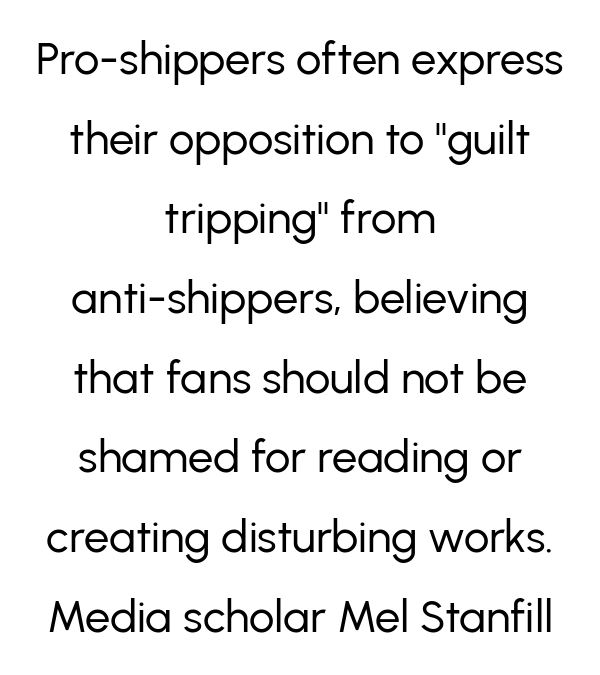
The image shows 45 px regular-weight sans-serif type, upright; set centered, line spacing 1.77x, normal letter spacing, not underlined; low stroke contrast and a medium x-height.
